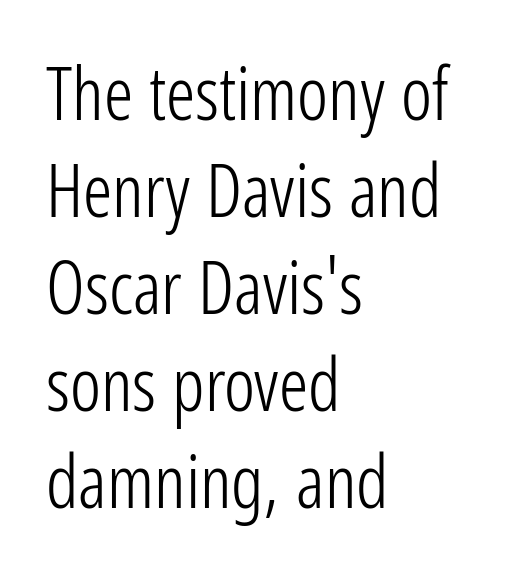
The image shows 73 px light, condensed sans-serif type, upright; set left-aligned, normal line spacing (1.33x), normal letter spacing, not underlined; low stroke contrast and a medium x-height.
